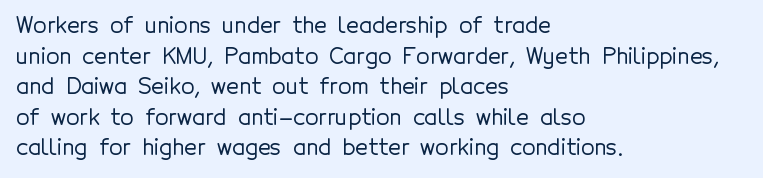
Q: Is the text italic (slanted)? A: No, it is upright.
Q: Is the text underlined? A: No.
Q: How is the paragraph aligned? A: Left-aligned.
Q: Is the spacing between letters normal or unusually wide? A: Normal.
Q: Is the spacing between lines tight, normal or loose? A: Normal.
